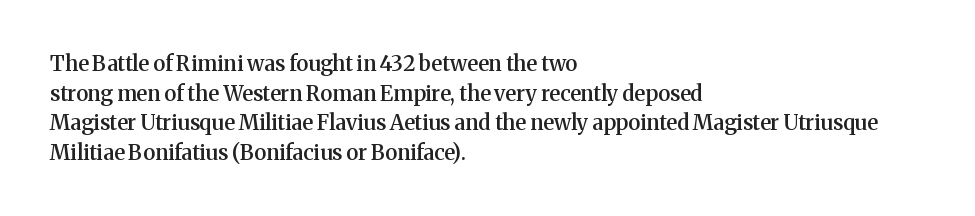
The image shows 21 px text type, upright; set left-aligned, normal line spacing (1.41x), normal letter spacing, not underlined.
